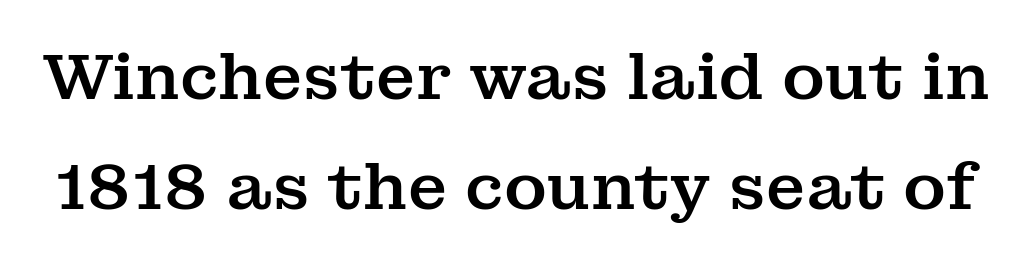
Q: Is the text italic (slanted)? A: No, it is upright.
Q: Is the typeface a serif or a sans-serif typeface? A: Serif.
Q: Is the text underlined? A: No.
Q: Is the spacing between letters normal or unusually wide? A: Normal.
Q: Is the spacing between lines tight, normal or loose? A: Normal.
Q: Width (condensed, normal, or wide)? A: Normal.
Q: Stroke contrast? A: Medium.
Q: x-height? A: Medium.
Q: Monospaced? A: No.
